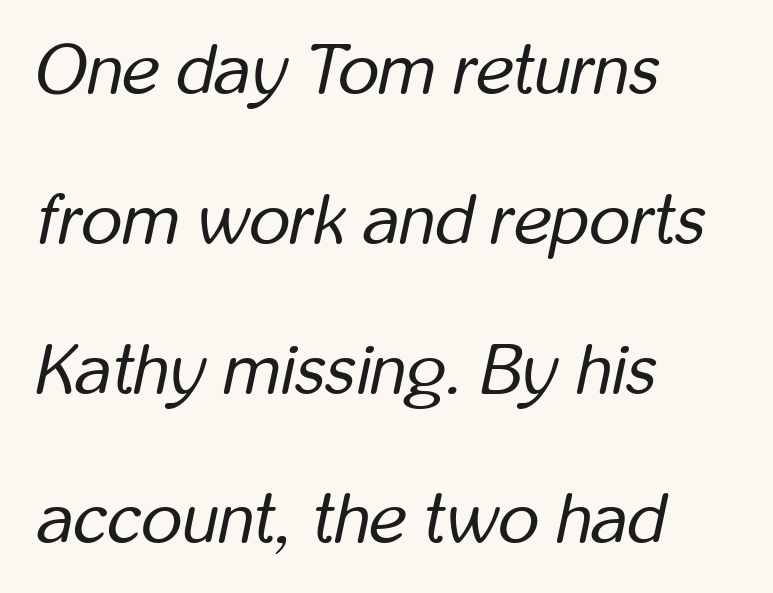
Q: Is the text bold? A: No.
Q: Is the text italic (slanted)? A: Yes, it leans right by about 12 degrees.
Q: Is the text underlined? A: No.
Q: How is the paragraph aligned? A: Left-aligned.
Q: Is the spacing between letters normal or unusually wide? A: Normal.
Q: Is the spacing between lines tight, normal or loose? A: Loose.
Q: Width (condensed, normal, or wide)? A: Condensed.
Q: Stroke contrast? A: Low.
Q: x-height? A: Medium.
Q: Monospaced? A: No.
